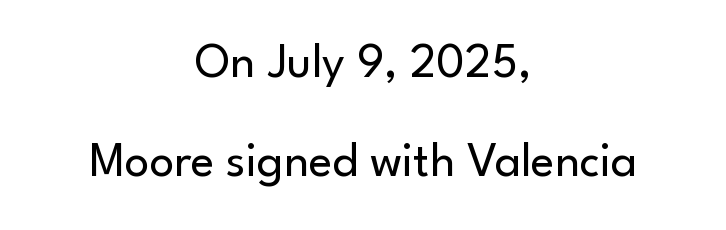
Q: Is the text bold? A: No.
Q: Is the text italic (slanted)? A: No, it is upright.
Q: Is the typeface a serif or a sans-serif typeface? A: Sans-serif.
Q: Is the text underlined? A: No.
Q: How is the paragraph aligned? A: Centered.
Q: Is the spacing between letters normal or unusually wide? A: Normal.
Q: Is the spacing between lines tight, normal or loose? A: Loose.
Q: Width (condensed, normal, or wide)? A: Normal.
Q: Stroke contrast? A: Low.
Q: x-height? A: Small.
Q: Monospaced? A: No.
